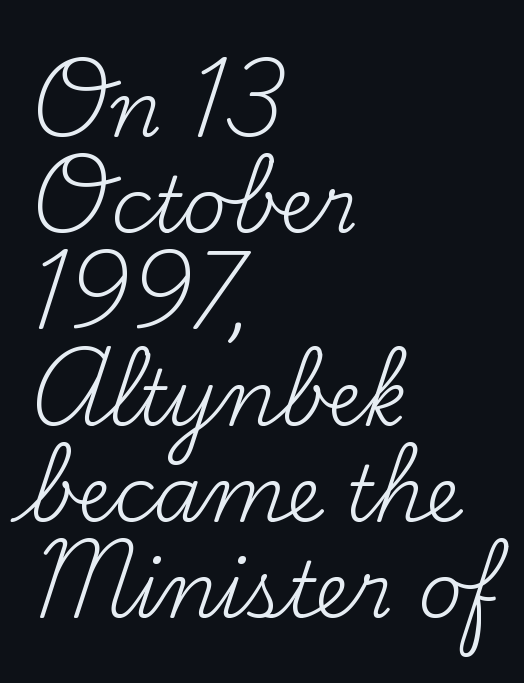
Q: Is the text bold? A: No.
Q: Is the text italic (slanted)? A: Yes.
Q: Is the typeface a serif or a sans-serif typeface? A: Serif.
Q: Is the text underlined? A: No.
Q: How is the paragraph aligned? A: Left-aligned.
Q: Is the spacing between letters normal or unusually wide? A: Normal.
Q: Is the spacing between lines tight, normal or loose? A: Normal.
Q: Width (condensed, normal, or wide)? A: Normal.
Q: Stroke contrast? A: Medium.
Q: x-height? A: Small.
Q: Monospaced? A: No.
